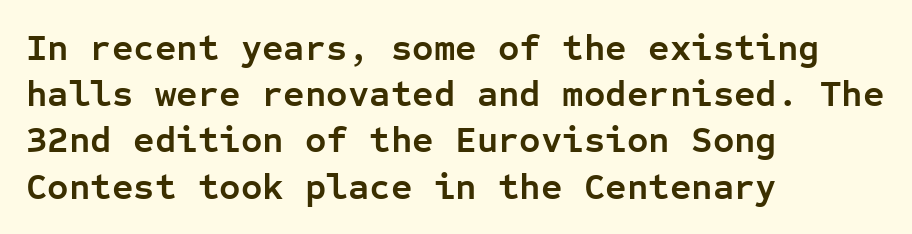
The image shows 37 px semibold sans-serif type, upright, monospaced; set left-aligned, normal line spacing (1.25x), normal letter spacing, not underlined; low stroke contrast and a medium x-height.
